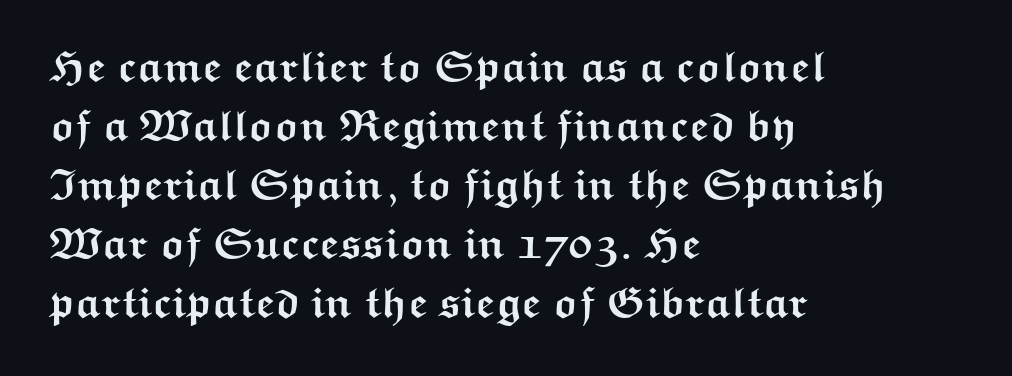
The image shows 43 px semibold, wide sans-serif type, upright; set left-aligned, normal line spacing (1.37x), normal letter spacing, not underlined; medium stroke contrast and a medium x-height.
